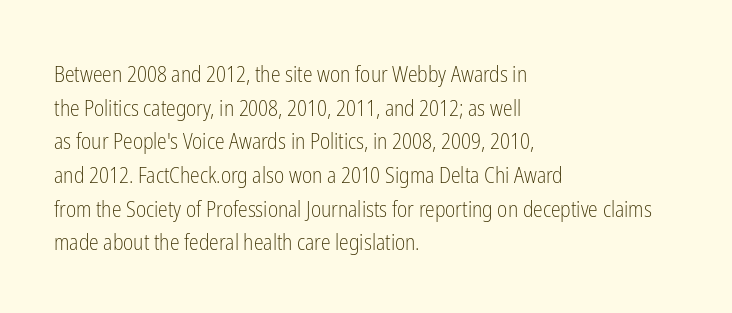
Unbolded letterforms with no extra heft. The letterforms sit shoulder to shoulder at normal distance. Line spacing here is normal. Glance below the letters and you will spot only blank space. Visually the block forms a straight wall on the left and a jagged coastline on the right.
